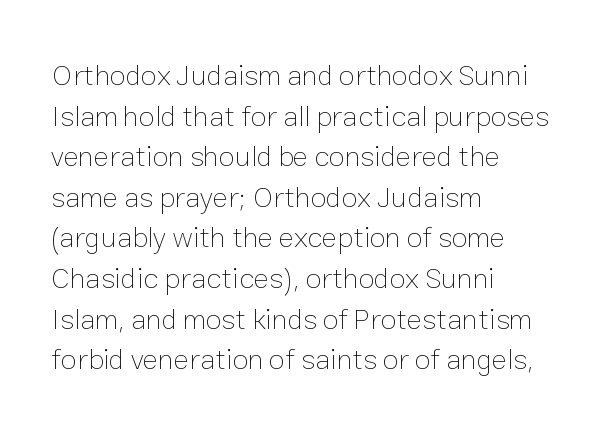
{"italic": "no", "bold": "no", "weight": "thin", "width": "normal", "stroke_contrast": "low", "x_height": "medium", "monospaced": "no", "underline": "no", "align": "left", "line_spacing": "normal", "line_spacing_ratio": 1.4, "letter_spacing": "normal", "letter_spacing_em": 0.0, "glyph_px": 29}
